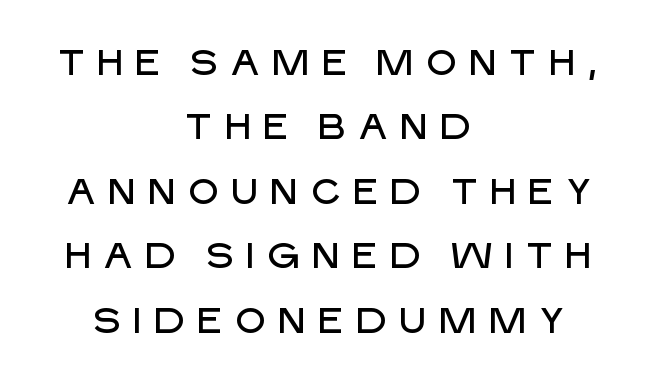
{"serif": "no", "italic": "no", "width": "normal", "stroke_contrast": "low", "x_height": "large", "monospaced": "no", "underline": "no", "align": "center", "line_spacing_ratio": 1.79, "letter_spacing": "wide", "letter_spacing_em": 0.27, "glyph_px": 36}
